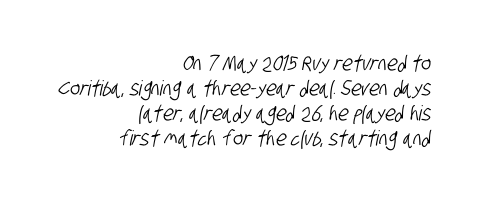
Decoration check: the copy has no underline. The line texture is even and compact thanks to regular tracking. The compositor pushed each line to the right boundary.
